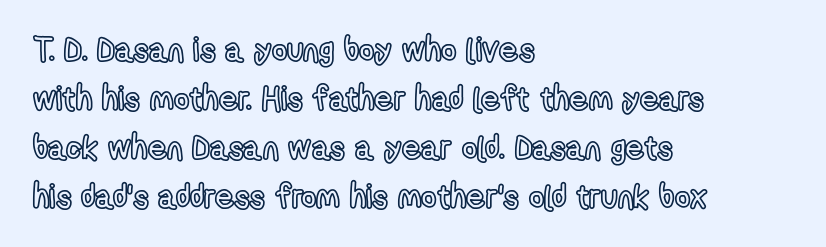
{"italic": "no", "width": "condensed", "x_height": "medium", "monospaced": "no", "underline": "no", "align": "left", "line_spacing": "normal", "line_spacing_ratio": 1.48, "letter_spacing": "normal", "letter_spacing_em": 0.0, "glyph_px": 33}
